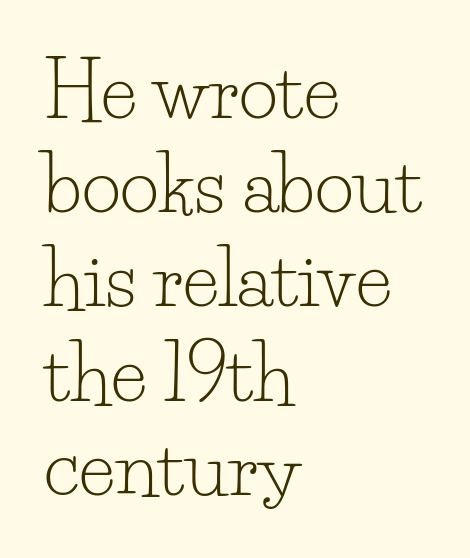
{"serif": "yes", "italic": "no", "bold": "no", "weight": "light", "width": "normal", "stroke_contrast": "low", "x_height": "small", "monospaced": "no", "underline": "no", "align": "left", "line_spacing_ratio": 1.24, "letter_spacing": "normal", "letter_spacing_em": 0.0, "glyph_px": 76}
